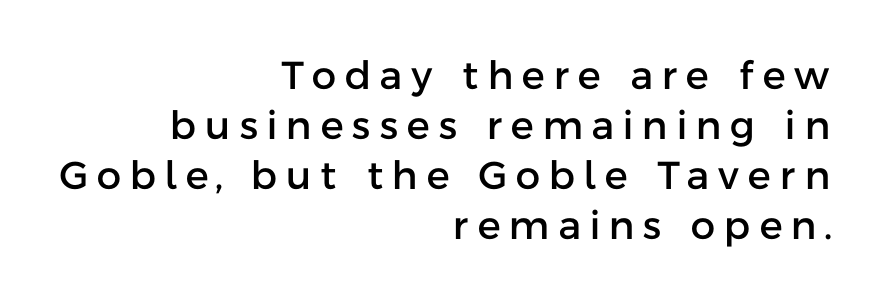
Q: Is the text italic (slanted)? A: No, it is upright.
Q: Is the typeface a serif or a sans-serif typeface? A: Sans-serif.
Q: Is the text underlined? A: No.
Q: How is the paragraph aligned? A: Right-aligned.
Q: Is the spacing between letters normal or unusually wide? A: Unusually wide.
Q: Is the spacing between lines tight, normal or loose? A: Normal.
Q: Width (condensed, normal, or wide)? A: Normal.
Q: Stroke contrast? A: Low.
Q: x-height? A: Medium.
Q: Monospaced? A: No.
